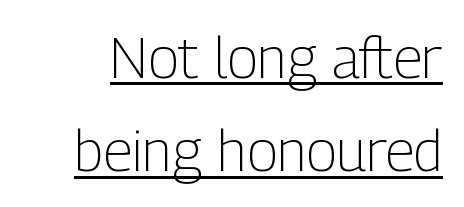
Q: Is the text bold? A: No.
Q: Is the text italic (slanted)? A: No, it is upright.
Q: Is the typeface a serif or a sans-serif typeface? A: Sans-serif.
Q: Is the text underlined? A: Yes.
Q: Is the spacing between letters normal or unusually wide? A: Normal.
Q: Is the spacing between lines tight, normal or loose? A: Normal.
Q: Width (condensed, normal, or wide)? A: Condensed.
Q: Stroke contrast? A: Low.
Q: x-height? A: Medium.
Q: Monospaced? A: No.
